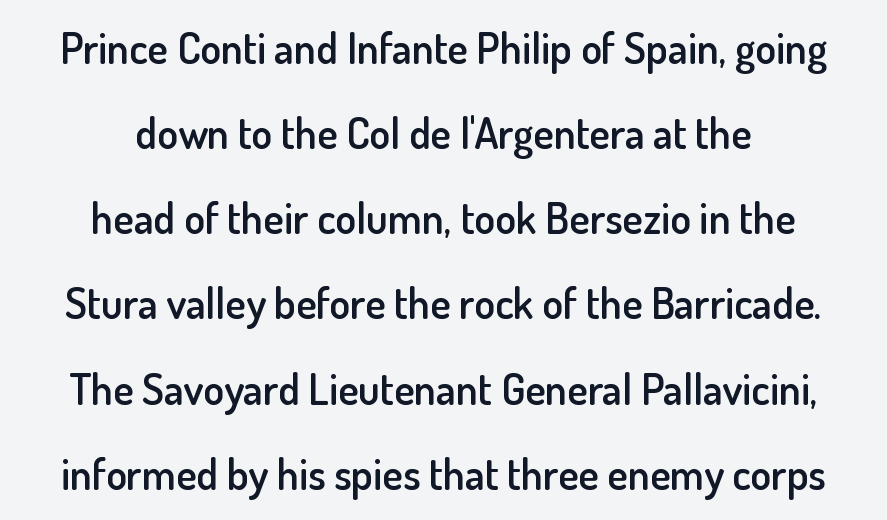
This is moderately heavy type, rendered in semibold. Is there much room between lines? Yes — plenty of vertical air separates them. The rendering uses natural spacing where letterforms have individual widths. The passage shown is typeset with a sans-serif family. Does the lettering tilt? It doesn't — this is upright. The gaps between neighbouring characters are ordinary and unremarkable.
